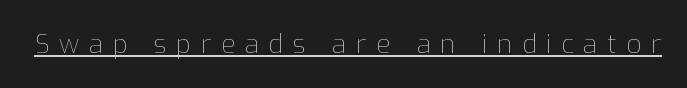
{"italic": "no", "bold": "no", "underline": "yes", "letter_spacing": "wide", "letter_spacing_em": 0.37, "glyph_px": 26}
